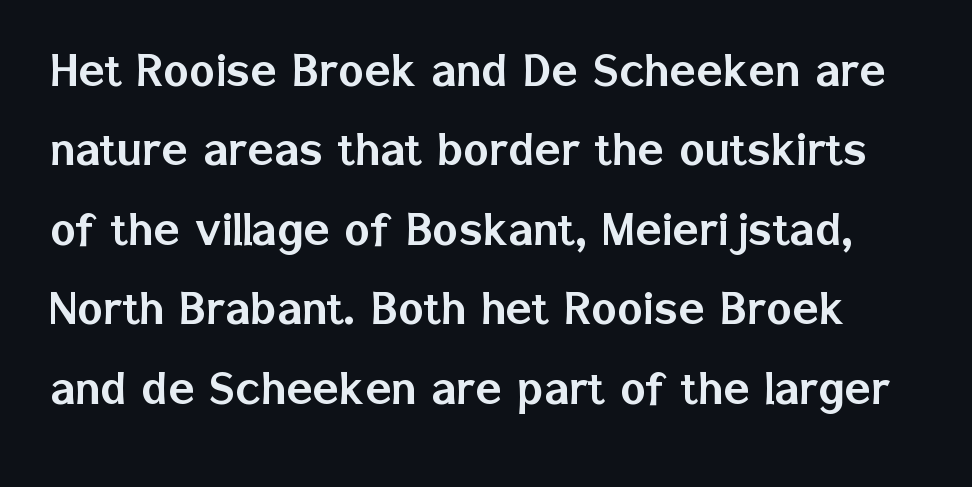
Q: Is the text italic (slanted)? A: No, it is upright.
Q: Is the typeface a serif or a sans-serif typeface? A: Sans-serif.
Q: Is the text underlined? A: No.
Q: Is the spacing between letters normal or unusually wide? A: Normal.
Q: Is the spacing between lines tight, normal or loose? A: Normal.
Q: Width (condensed, normal, or wide)? A: Normal.
Q: Stroke contrast? A: Low.
Q: x-height? A: Medium.
Q: Monospaced? A: No.
